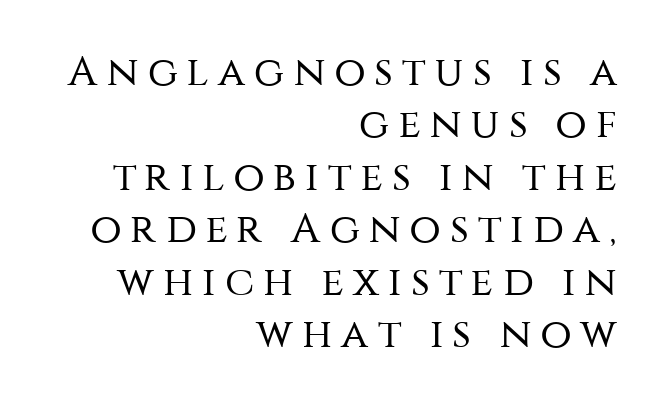
{"serif": "no", "italic": "no", "bold": "no", "weight": "regular", "width": "normal", "stroke_contrast": "medium", "x_height": "large", "monospaced": "no", "underline": "no", "align": "right", "line_spacing": "normal", "line_spacing_ratio": 1.28, "letter_spacing": "wide", "letter_spacing_em": 0.22, "glyph_px": 41}
